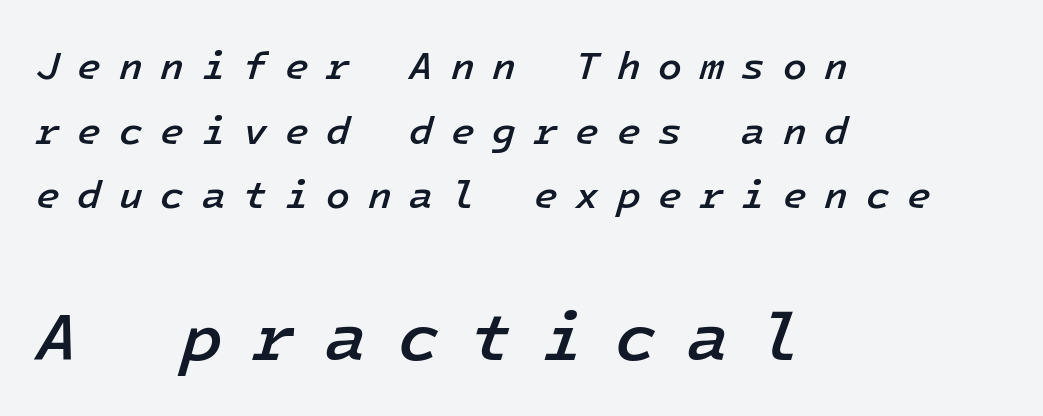
{"italic": "yes", "lean": "right", "slant_degrees": 16, "bold": "semi", "weight": "semibold", "width": "normal", "stroke_contrast": "low", "x_height": "medium", "underline": "no", "align": "left", "line_spacing": "normal", "line_spacing_ratio": 1.66, "letter_spacing": "wide", "letter_spacing_em": 0.45, "larger_block": "second", "size_ratio": 1.74, "glyph_px": 68}
